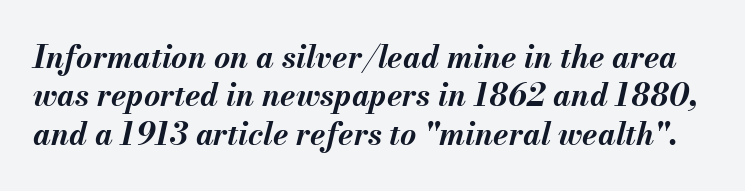
Q: Is the text bold? A: Yes.
Q: Is the text italic (slanted)? A: Yes, it leans right by about 13 degrees.
Q: Is the text underlined? A: No.
Q: Is the spacing between letters normal or unusually wide? A: Normal.
Q: Width (condensed, normal, or wide)? A: Normal.
Q: Stroke contrast? A: Medium.
Q: x-height? A: Small.
Q: Monospaced? A: No.
